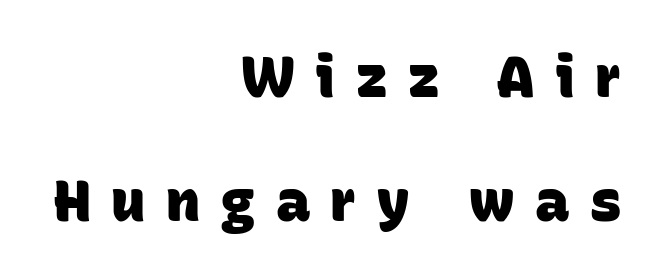
The image shows 57 px heavy sans-serif type; set right-aligned, loose line spacing (2.18x), unusually wide letter spacing (+0.36 em), not underlined; low stroke contrast and a large x-height.
